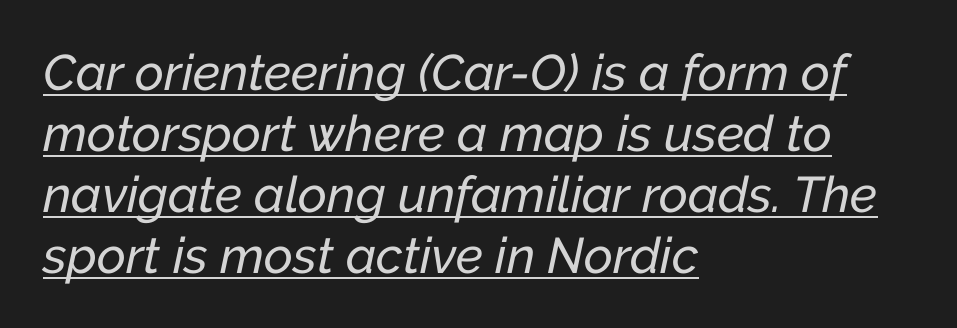
The image shows 50 px text type, italic (leaning right); set left-aligned, line spacing 1.22x, normal letter spacing, underlined; low stroke contrast and a medium x-height.
